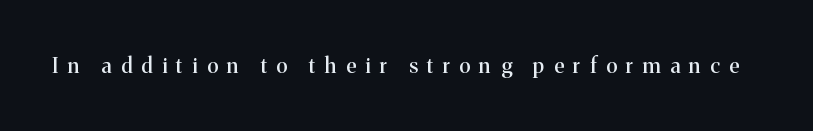
{"italic": "no", "underline": "no", "letter_spacing": "wide", "letter_spacing_em": 0.45, "glyph_px": 21}
